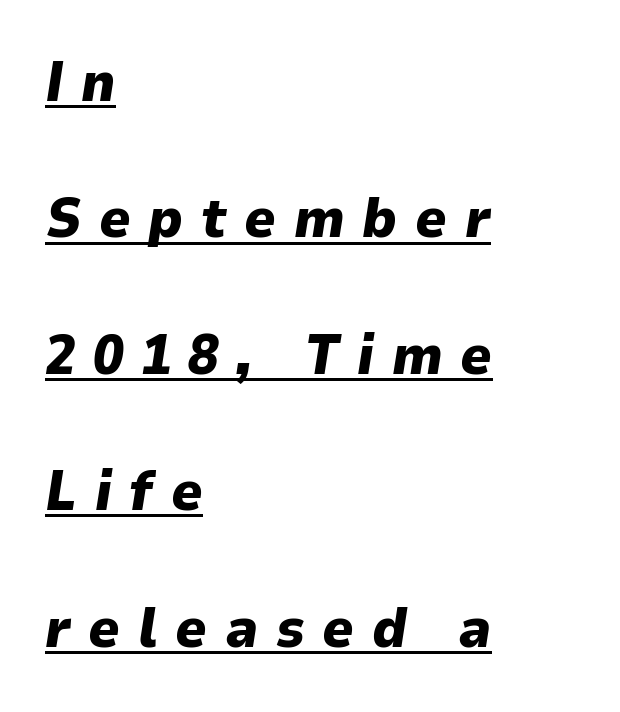
Does the weight exceed regular? Yes, all the way to bold. The glyphs look as if they've been sheared to an angle. Rows of type keep a wide berth in the vertical direction. The passage shown is typed in a proportional face where columns would drift. If you drew a ruler down the left edge, every line would touch it. Caption: lettering with a line underneath.
